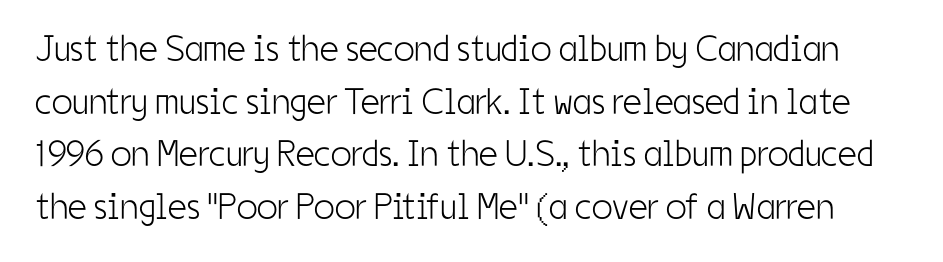
{"serif": "no", "italic": "no", "bold": "no", "weight": "light", "width": "condensed", "stroke_contrast": "low", "x_height": "medium", "monospaced": "no", "underline": "no", "line_spacing": "normal", "line_spacing_ratio": 1.42, "letter_spacing": "normal", "letter_spacing_em": 0.0, "glyph_px": 37}
